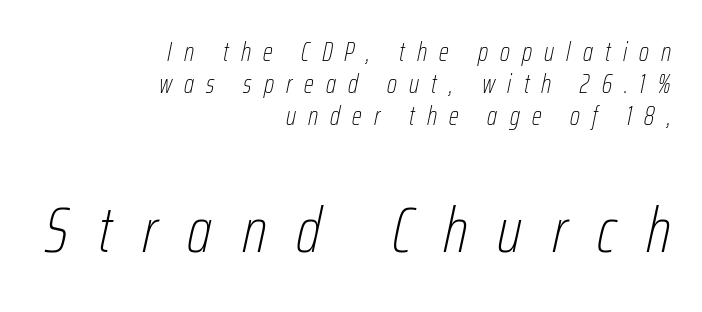
Q: Is the text bold? A: No.
Q: Is the text italic (slanted)? A: Yes, it leans right by about 12 degrees.
Q: Is the text underlined? A: No.
Q: How is the paragraph aligned? A: Right-aligned.
Q: Is the spacing between letters normal or unusually wide? A: Unusually wide.
Q: Which block of text is set in a larger size, the first (top) or the second (bottom)? A: The second (bottom) one.
Q: Width (condensed, normal, or wide)? A: Condensed.
Q: Stroke contrast? A: Low.
Q: x-height? A: Medium.
Q: Monospaced? A: No.
